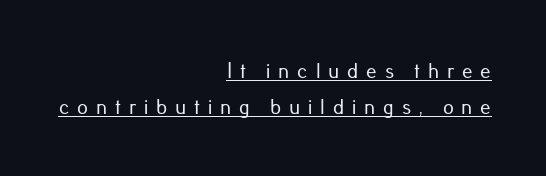
Q: Is the text italic (slanted)? A: No, it is upright.
Q: Is the text underlined? A: Yes.
Q: How is the paragraph aligned? A: Right-aligned.
Q: Is the spacing between letters normal or unusually wide? A: Unusually wide.
